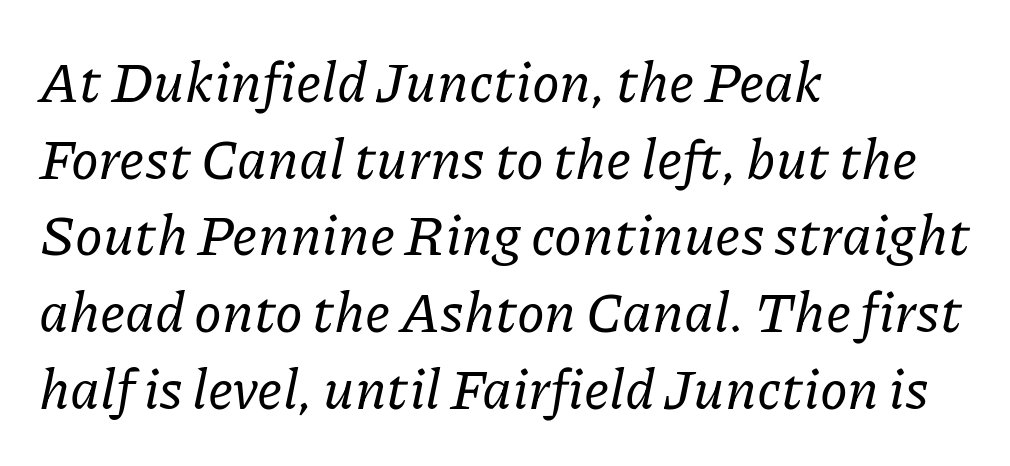
{"serif": "yes", "italic": "yes", "lean": "right", "slant_degrees": 11, "width": "normal", "stroke_contrast": "low", "x_height": "medium", "monospaced": "no", "underline": "no", "align": "left", "line_spacing": "normal", "line_spacing_ratio": 1.37, "letter_spacing": "normal", "letter_spacing_em": 0.0, "glyph_px": 56}
